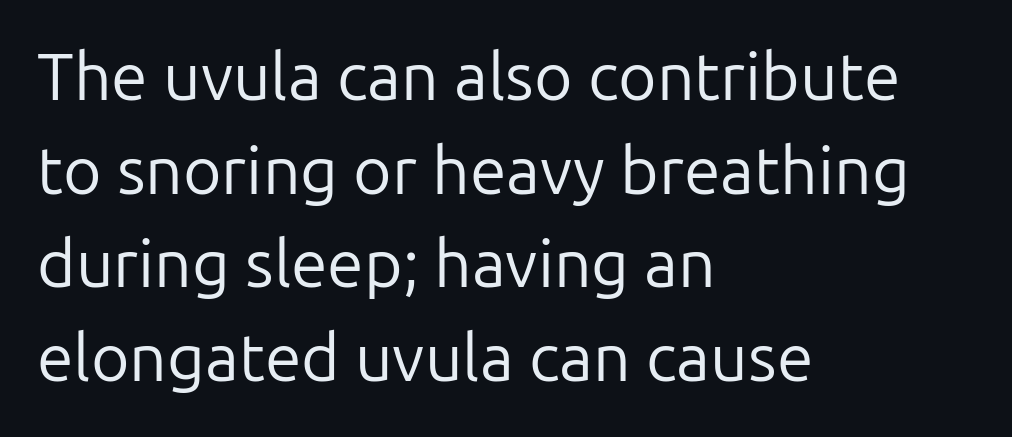
The image shows 66 px regular-weight sans-serif type, upright; set left-aligned, normal line spacing (1.42x), normal letter spacing, not underlined; low stroke contrast and a medium x-height.
